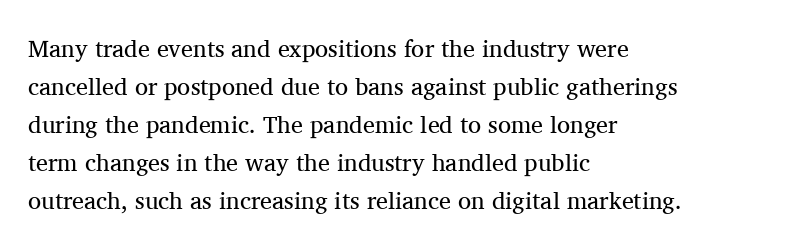
Q: Is the text bold? A: No.
Q: Is the text italic (slanted)? A: No, it is upright.
Q: Is the text underlined? A: No.
Q: How is the paragraph aligned? A: Left-aligned.
Q: Is the spacing between letters normal or unusually wide? A: Normal.
Q: Is the spacing between lines tight, normal or loose? A: Normal.
